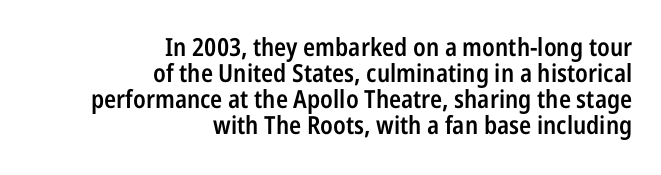
Q: Is the text bold? A: Semi-bold.
Q: Is the text italic (slanted)? A: No, it is upright.
Q: Is the text underlined? A: No.
Q: How is the paragraph aligned? A: Right-aligned.
Q: Is the spacing between letters normal or unusually wide? A: Normal.
Q: Is the spacing between lines tight, normal or loose? A: Tight.
